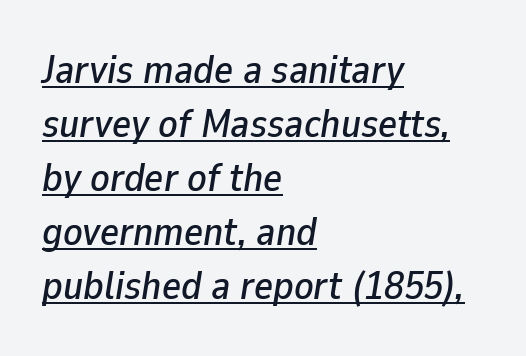
Q: Is the text italic (slanted)? A: Yes, it leans right by about 9 degrees.
Q: Is the text underlined? A: Yes.
Q: How is the paragraph aligned? A: Left-aligned.
Q: Is the spacing between letters normal or unusually wide? A: Normal.
Q: Is the spacing between lines tight, normal or loose? A: Normal.
Q: Width (condensed, normal, or wide)? A: Normal.
Q: Stroke contrast? A: Low.
Q: x-height? A: Medium.
Q: Monospaced? A: No.
